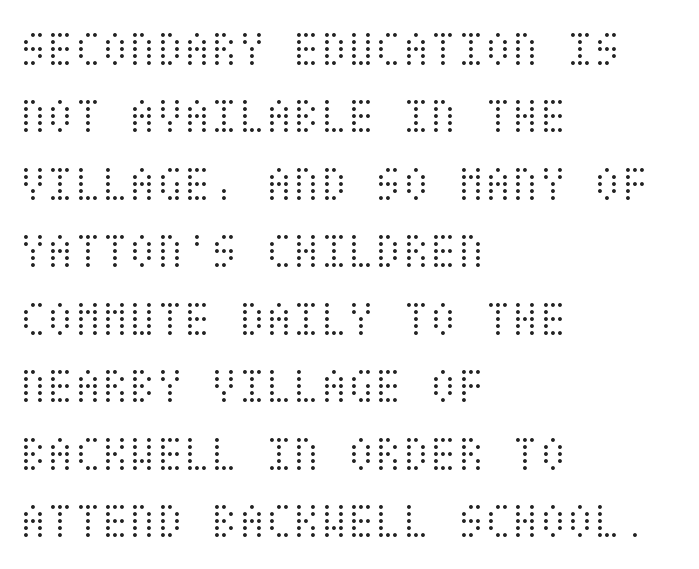
Does the lettering tilt? It doesn't — this is upright. The rag falls on the right side of this text block. Weight class: somewhere from thin through regular. Characters follow at the spacing the type designer built in.
